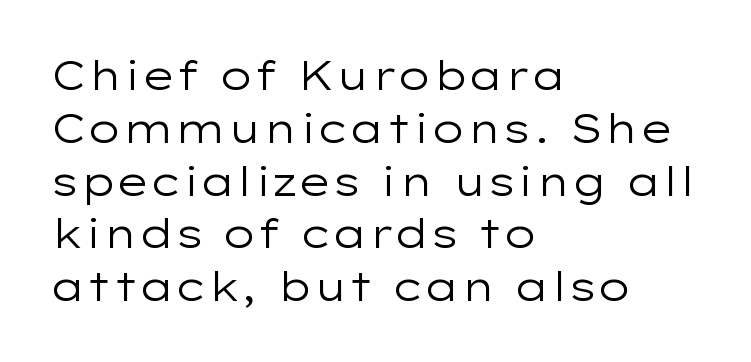
The image shows 40 px regular-weight, wide sans-serif type, upright; set left-aligned, normal line spacing (1.32x), normal letter spacing, not underlined; low stroke contrast and a medium x-height.
